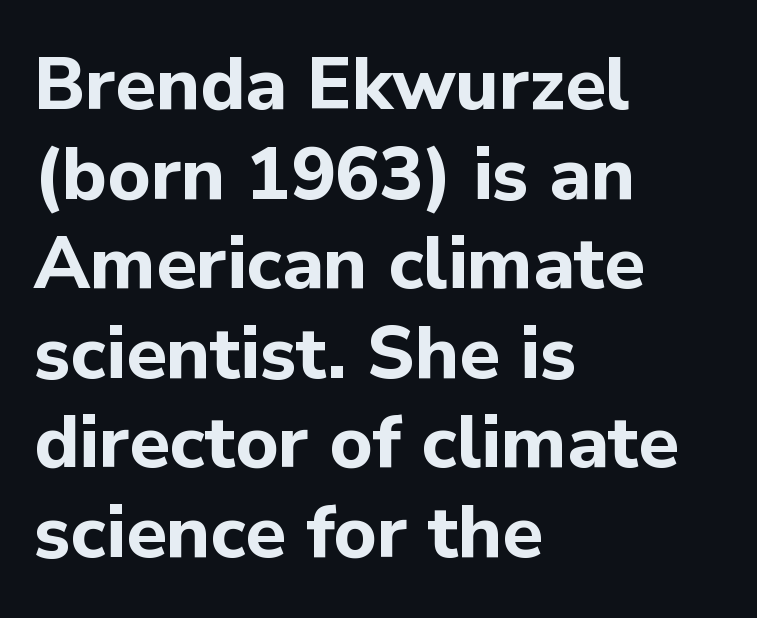
{"serif": "no", "italic": "no", "bold": "yes", "weight": "bold", "width": "normal", "stroke_contrast": "low", "x_height": "medium", "monospaced": "no", "underline": "no", "align": "left", "line_spacing_ratio": 1.21, "letter_spacing": "normal", "letter_spacing_em": 0.0, "glyph_px": 74}
